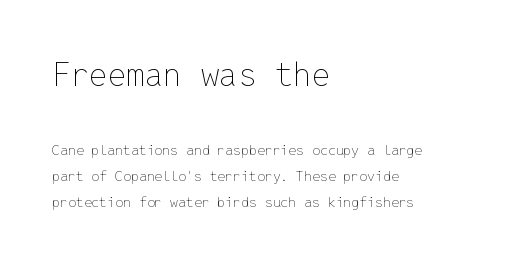
The strokes are not fattened; the text isn't bold. Between these two stacked blocks, the higher one wins on size. The rendering uses typewriter-style spacing with identical character cells. The setting favours the left margin, as ordinary paragraphs usually do.
